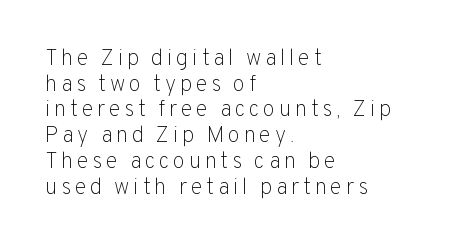
Ordinary non-slanted type is in use. The area under the type is left untouched. Line beginnings align vertically; line endings do not. Summary of weight: not heavy and not bold.
